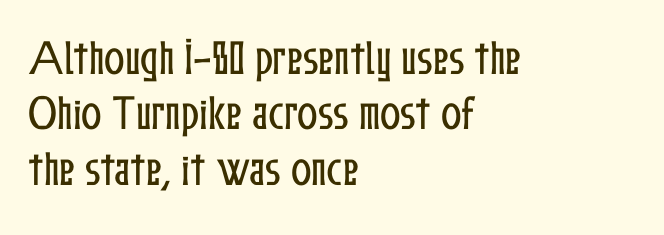
Plain, unruled lines of type. Students, note that the glyphs here touch the page at normal intervals. Is there any slant? The stems are plumb. Horizontally, the lines are justified to the leading edge only.
